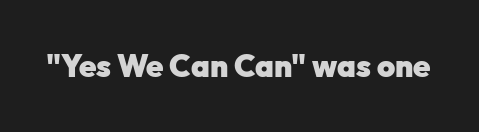
{"serif": "no", "italic": "no", "bold": "yes", "weight": "heavy", "width": "normal", "stroke_contrast": "low", "x_height": "medium", "monospaced": "no", "underline": "no", "letter_spacing": "normal", "letter_spacing_em": 0.0, "glyph_px": 31}
